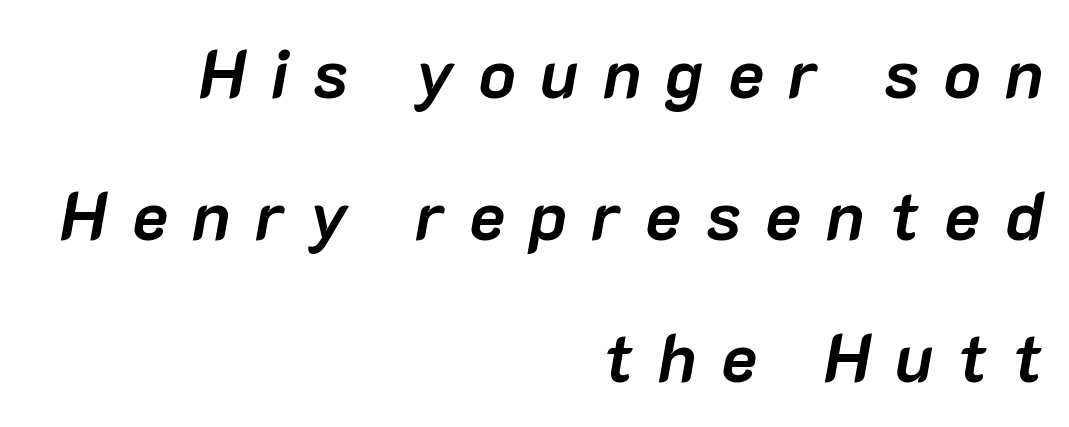
The image shows 68 px semibold type, italic (leaning right); set right-aligned, loose line spacing (2.09x), unusually wide letter spacing (+0.36 em), not underlined; low stroke contrast and a medium x-height.
